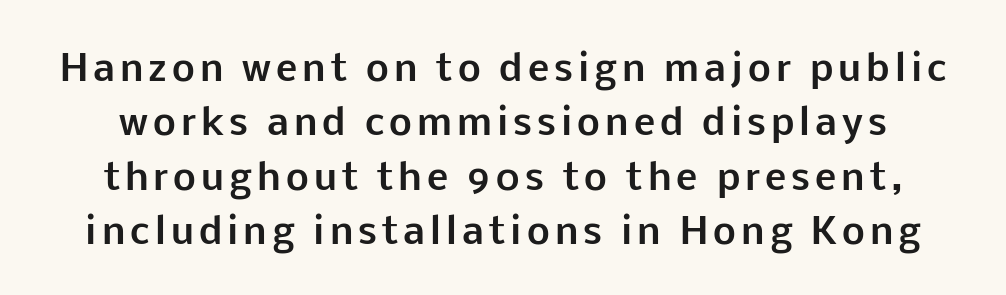
The image shows 36 px bold sans-serif type, upright; set normal line spacing (1.51x), not underlined; low stroke contrast and a medium x-height.
